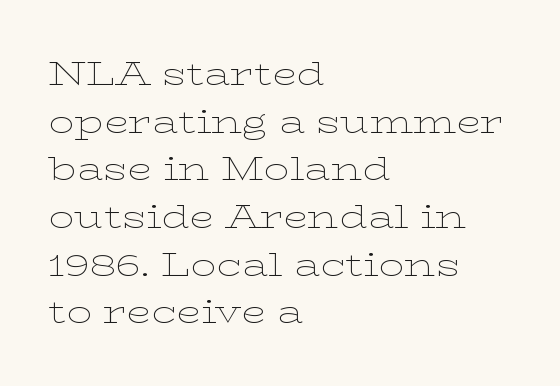
The image shows 32 px thin, wide serif type, upright; set left-aligned, normal line spacing (1.49x), normal letter spacing, not underlined; low stroke contrast and a medium x-height.
